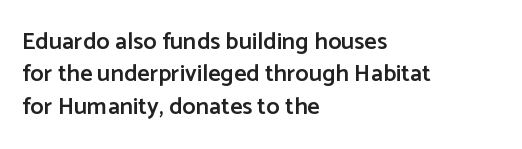
The image shows 24 px text type, upright; set left-aligned, normal line spacing (1.35x), normal letter spacing, not underlined.
